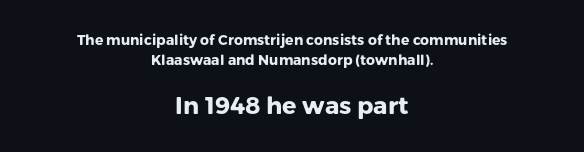
The image shows 24 px bold type, upright; set centered, normal line spacing (1.42x), normal letter spacing, not underlined; the second (bottom) block is 1.71x larger.
